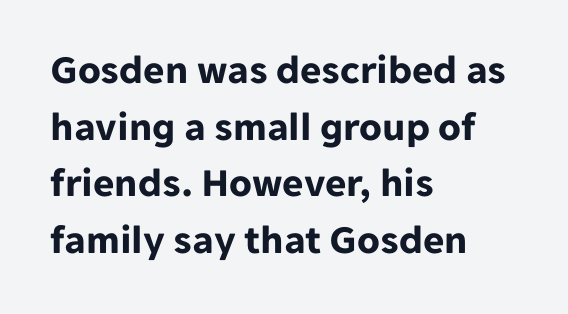
Q: Is the text bold? A: Yes.
Q: Is the text italic (slanted)? A: No, it is upright.
Q: Is the typeface a serif or a sans-serif typeface? A: Sans-serif.
Q: Is the text underlined? A: No.
Q: How is the paragraph aligned? A: Left-aligned.
Q: Is the spacing between letters normal or unusually wide? A: Normal.
Q: Is the spacing between lines tight, normal or loose? A: Normal.
Q: Width (condensed, normal, or wide)? A: Normal.
Q: Stroke contrast? A: Low.
Q: x-height? A: Medium.
Q: Monospaced? A: No.
